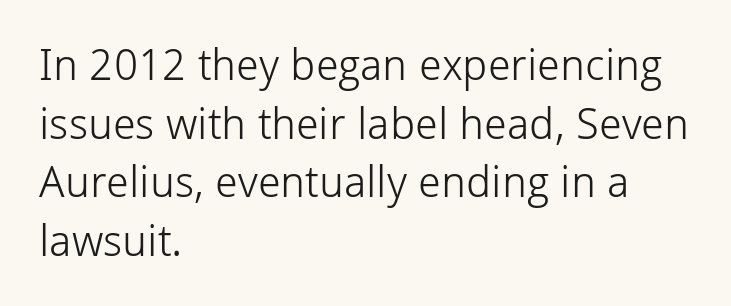
{"serif": "no", "italic": "no", "bold": "no", "weight": "light", "width": "normal", "stroke_contrast": "low", "x_height": "medium", "monospaced": "no", "underline": "no", "align": "left", "line_spacing": "normal", "line_spacing_ratio": 1.33, "letter_spacing": "normal", "letter_spacing_em": 0.0, "glyph_px": 44}
